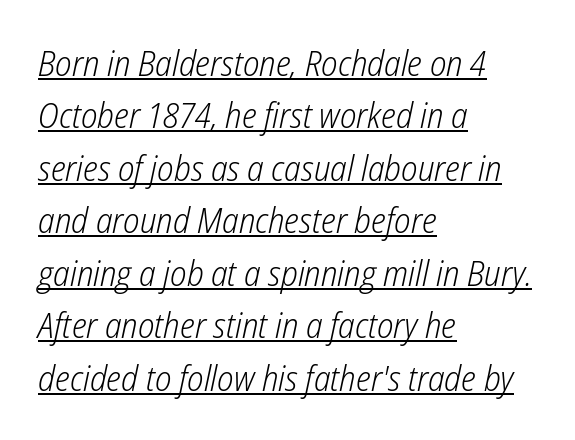
The image shows 35 px light, condensed type, italic (leaning right); set left-aligned, normal line spacing (1.5x), normal letter spacing, underlined; low stroke contrast and a medium x-height.
